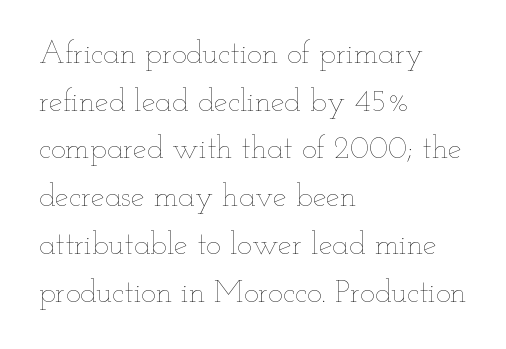
{"italic": "no", "bold": "no", "weight": "thin", "width": "wide", "stroke_contrast": "low", "x_height": "small", "monospaced": "no", "underline": "no", "align": "left", "line_spacing": "normal", "line_spacing_ratio": 1.54, "letter_spacing": "normal", "letter_spacing_em": 0.0, "glyph_px": 31}
